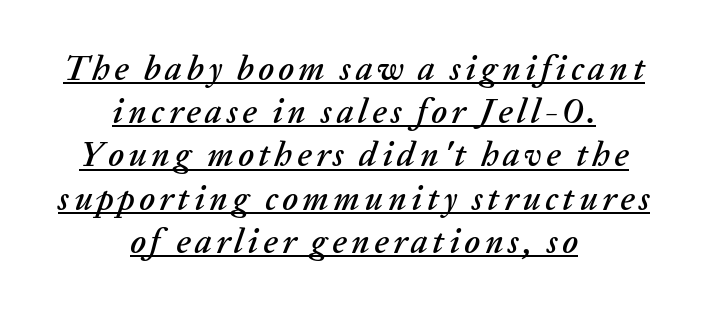
This is underlined copy, the kind a proofreader might mark for attention. In terms of posture, this sample is oblique. Vertically, the passage feels balanced, rows spaced as you'd expect. Proportional: the letters do not fall into vertical columns. These lines stack symmetrically, like a column narrowing and widening about its center.
